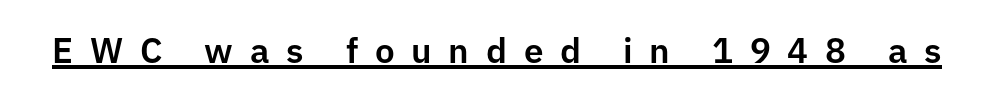
The image shows 35 px sans-serif type, upright; set unusually wide letter spacing (+0.48 em), underlined; low stroke contrast and a medium x-height.
